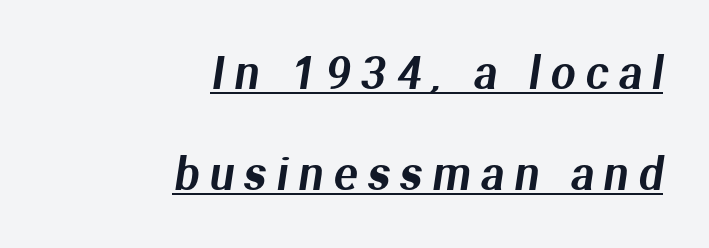
You could not count columns in this text — the font is proportionally spaced. Display-style spreading of the glyphs; the letterfit is very open. Caption: lettering with a line underneath. Widely set lines give the paragraph a tall, airy silhouette. Regarding serifs, this sample does without them.
